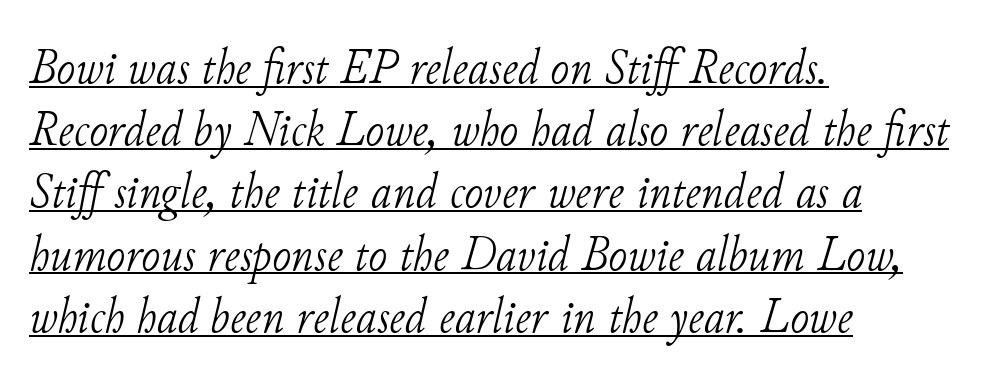
The image shows 51 px light serif type, italic (leaning right); set left-aligned, line spacing 1.22x, normal letter spacing, underlined; low stroke contrast and a small x-height.
